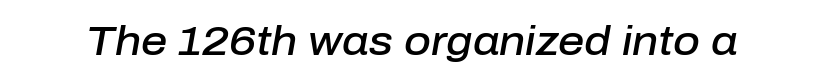
Tracking value appears to be zero — textbook default spacing. Proportional: the letters do not fall into vertical columns. The passage shown leans; its letterforms are oblique. Nobody drew a line under any word here. The strokes are fattened partway — semibold, not bold.
